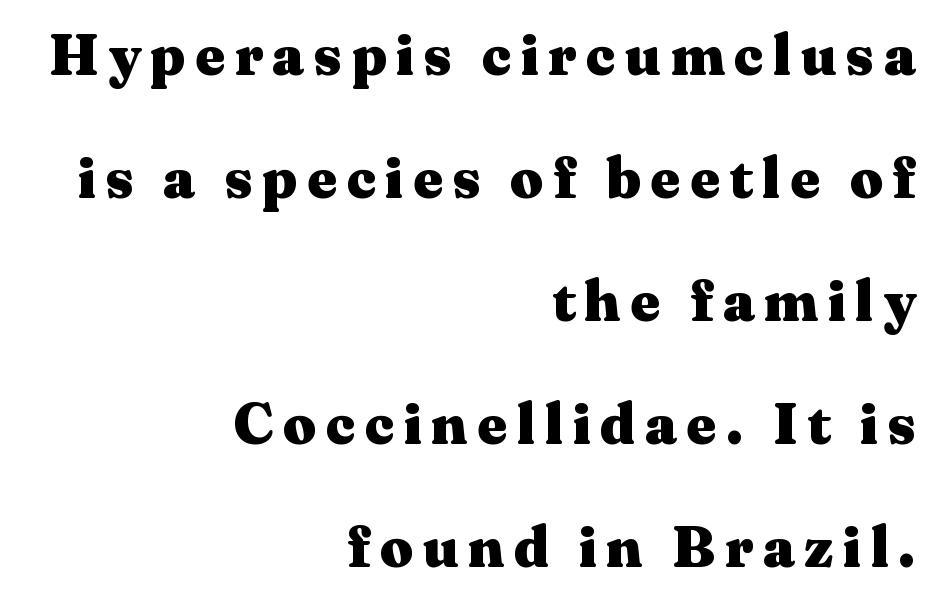
{"serif": "yes", "italic": "no", "bold": "yes", "weight": "heavy", "width": "wide", "stroke_contrast": "medium", "x_height": "medium", "monospaced": "no", "underline": "no", "align": "right", "line_spacing": "loose", "line_spacing_ratio": 2.12, "glyph_px": 58}
